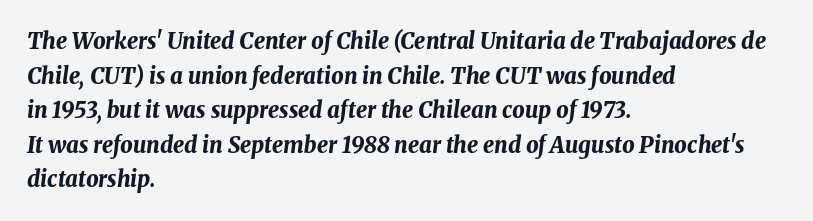
The image shows 22 px bold type, italic (leaning right); set left-aligned, normal line spacing (1.57x), normal letter spacing, not underlined.
